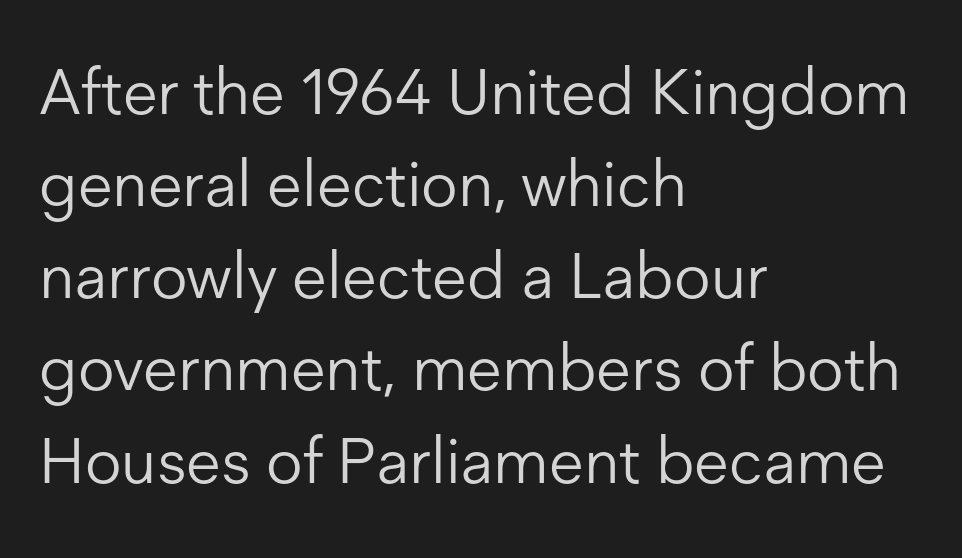
Type without underlining. The glyphs in this specimen are sans serif. The leading is moderate, giving the passage an even texture. The passage is arranged the way most books set body copy — flush left. The gaps between neighbouring characters are ordinary and unremarkable.
